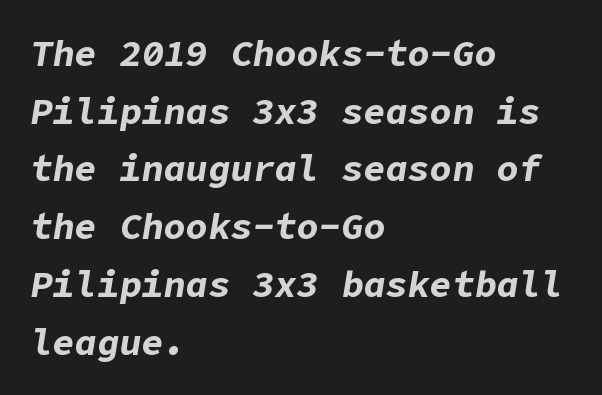
Words float on clear page, feet unadorned. Vertically, the passage feels balanced, rows spaced as you'd expect. Pretty heavy lettering here — definitely bold. The text block is weighted toward the left margin, trailing off unevenly rightward. Words appear dense and cohesive because spacing is normal.
